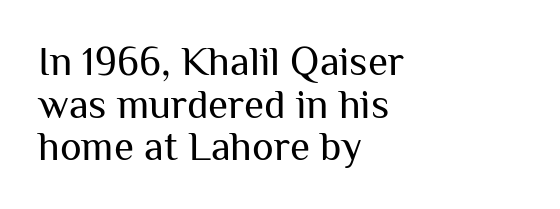
Letterform terminals end flat and unadorned throughout the passage. Plain, unruled lines of type. Spacing between characters is what you'd get straight out of the box. Here the designer chose a conventional face with non-uniform glyph widths.
